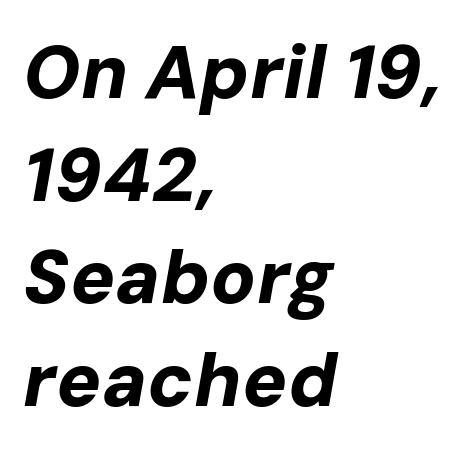
Baseline-to-baseline distance is the conventional proportion of letter height. Here the glyphs are tracked normally, forming tight word shapes. Set as a true bold cut, around the 700 mark. Character widths vary here, with narrow letters taking less room than wide ones. Letters rest on an invisible, unmarked baseline. The whole block is typeset with a tilt.
